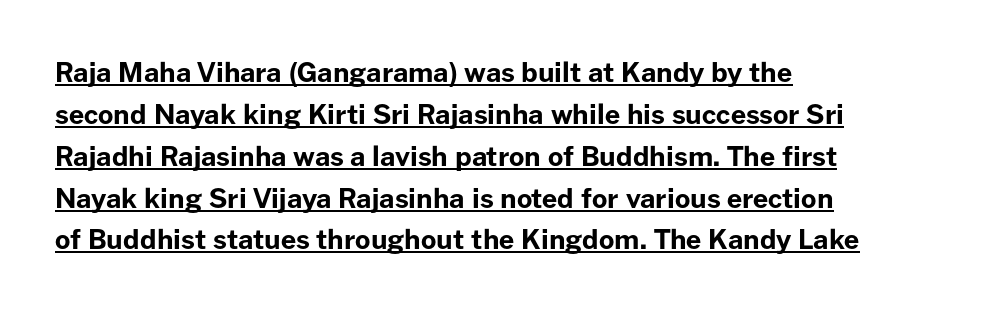
The image shows 27 px bold type, upright; set left-aligned, normal line spacing (1.55x), normal letter spacing, underlined.
